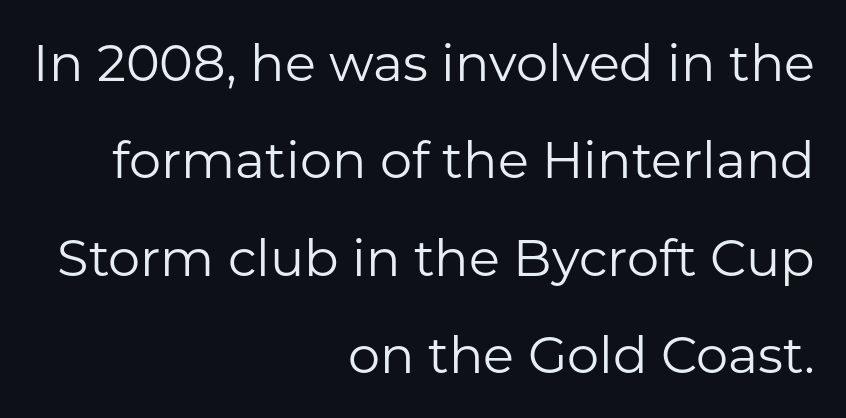
Q: Is the text bold? A: No.
Q: Is the text italic (slanted)? A: No, it is upright.
Q: Is the typeface a serif or a sans-serif typeface? A: Sans-serif.
Q: Is the text underlined? A: No.
Q: How is the paragraph aligned? A: Right-aligned.
Q: Is the spacing between letters normal or unusually wide? A: Normal.
Q: Is the spacing between lines tight, normal or loose? A: Loose.
Q: Width (condensed, normal, or wide)? A: Normal.
Q: Stroke contrast? A: Low.
Q: x-height? A: Medium.
Q: Monospaced? A: No.
